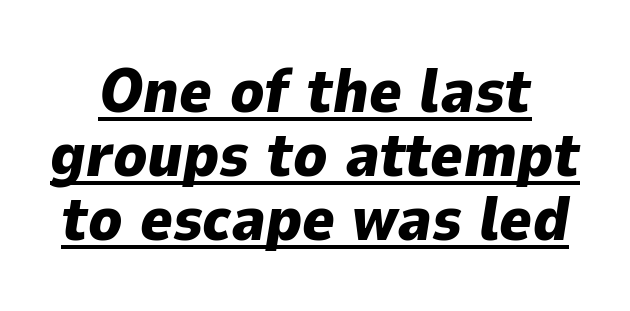
Q: Is the text bold? A: Yes.
Q: Is the text italic (slanted)? A: Yes, it leans right by about 9 degrees.
Q: Is the text underlined? A: Yes.
Q: Is the spacing between letters normal or unusually wide? A: Normal.
Q: Is the spacing between lines tight, normal or loose? A: Tight.
Q: Width (condensed, normal, or wide)? A: Normal.
Q: Stroke contrast? A: Low.
Q: x-height? A: Medium.
Q: Monospaced? A: No.
